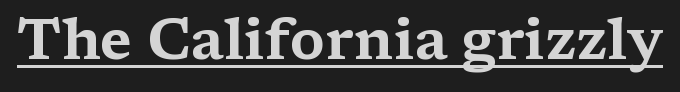
The lettering is marked with a stroke running underneath it. The type family on display is of the serif kind. These lines were composed using upright roman letters. These lines keep a tight, regular rhythm from letter to letter. The face used here is proportionally spaced, like ordinary book or web type.
